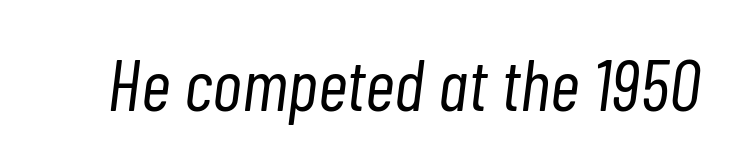
{"italic": "yes", "lean": "right", "slant_degrees": 7, "bold": "no", "weight": "light", "width": "condensed", "stroke_contrast": "low", "x_height": "medium", "monospaced": "no", "underline": "no", "letter_spacing": "normal", "letter_spacing_em": 0.0, "glyph_px": 73}
